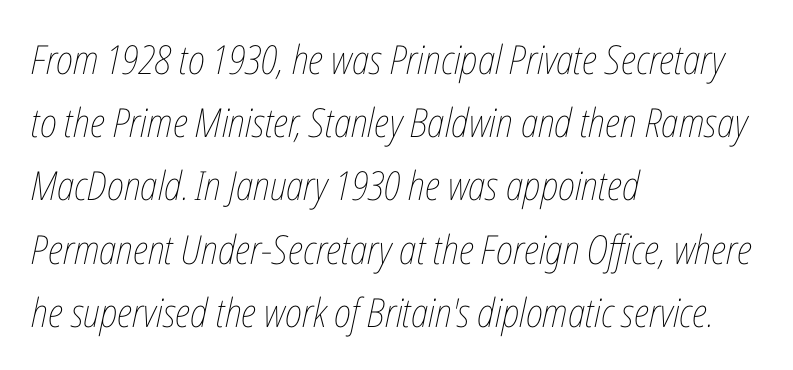
The image shows 40 px thin, condensed type, italic (leaning right); set left-aligned, normal line spacing (1.58x), normal letter spacing, not underlined; low stroke contrast and a medium x-height.
